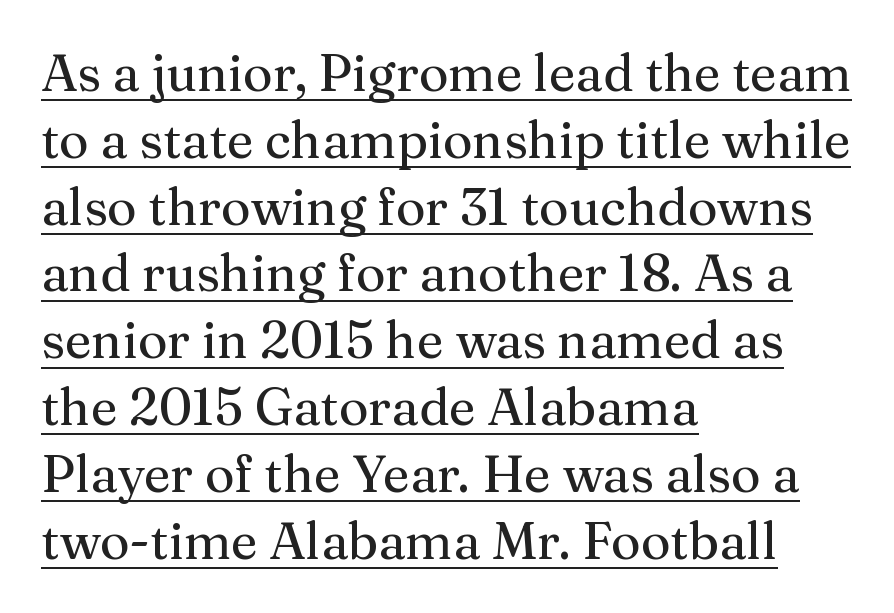
{"serif": "yes", "italic": "no", "width": "normal", "stroke_contrast": "medium", "x_height": "medium", "monospaced": "no", "underline": "yes", "align": "left", "line_spacing": "normal", "line_spacing_ratio": 1.31, "letter_spacing": "normal", "letter_spacing_em": 0.0, "glyph_px": 51}
